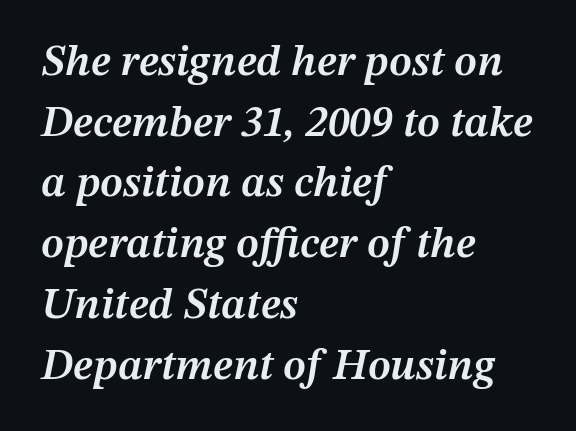
The image shows 44 px semibold type, italic (leaning right); set left-aligned, normal line spacing (1.38x), normal letter spacing, not underlined; medium stroke contrast and a medium x-height.
